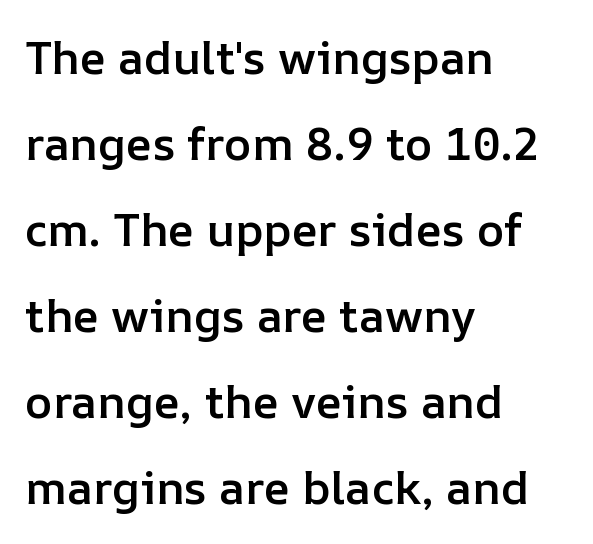
Q: Is the text bold? A: Semi-bold.
Q: Is the text italic (slanted)? A: No, it is upright.
Q: Is the text underlined? A: No.
Q: How is the paragraph aligned? A: Left-aligned.
Q: Is the spacing between letters normal or unusually wide? A: Normal.
Q: Width (condensed, normal, or wide)? A: Normal.
Q: Stroke contrast? A: Low.
Q: x-height? A: Medium.
Q: Monospaced? A: No.
